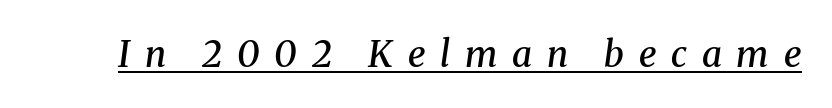
{"serif": "yes", "italic": "yes", "lean": "right", "slant_degrees": 8, "bold": "semi", "weight": "semibold", "width": "normal", "stroke_contrast": "medium", "x_height": "medium", "monospaced": "no", "underline": "yes", "letter_spacing": "wide", "letter_spacing_em": 0.41, "glyph_px": 36}
